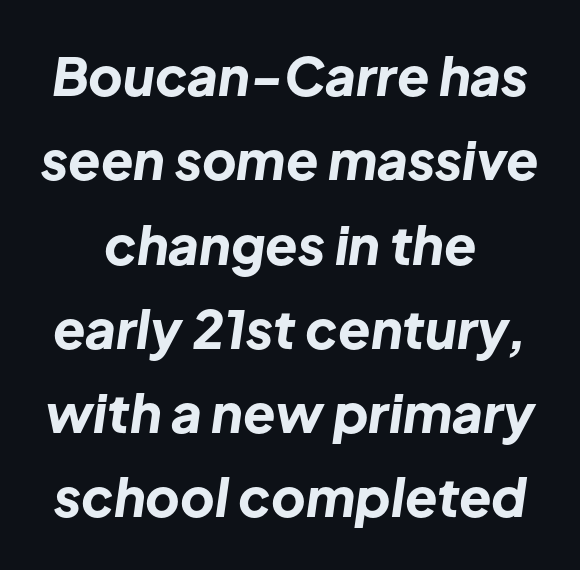
{"italic": "yes", "lean": "right", "slant_degrees": 8, "bold": "yes", "weight": "bold", "width": "normal", "stroke_contrast": "low", "x_height": "medium", "monospaced": "no", "underline": "no", "align": "center", "line_spacing": "normal", "line_spacing_ratio": 1.59, "letter_spacing": "normal", "letter_spacing_em": 0.0, "glyph_px": 53}
